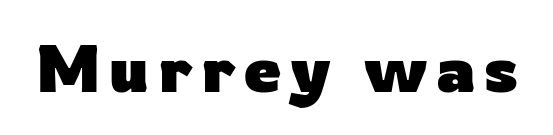
The face used here is a sans, in the tradition of grotesques and geometrics. Is this a fixed-width face? No — the glyphs have proportional, varying widths. If you drew a line through each stem, it would be perfectly vertical. The space directly below the letters is spotless. Does the weight exceed regular? Yes, all the way to bold.
